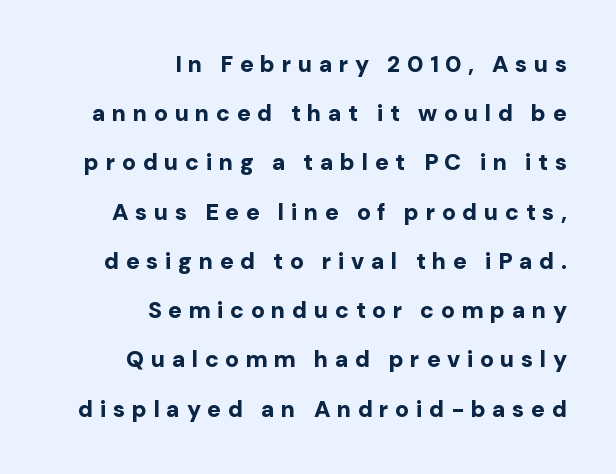
The image shows 23 px bold type, upright; set right-aligned, loose line spacing (2.14x), unusually wide letter spacing (+0.28 em), not underlined.
